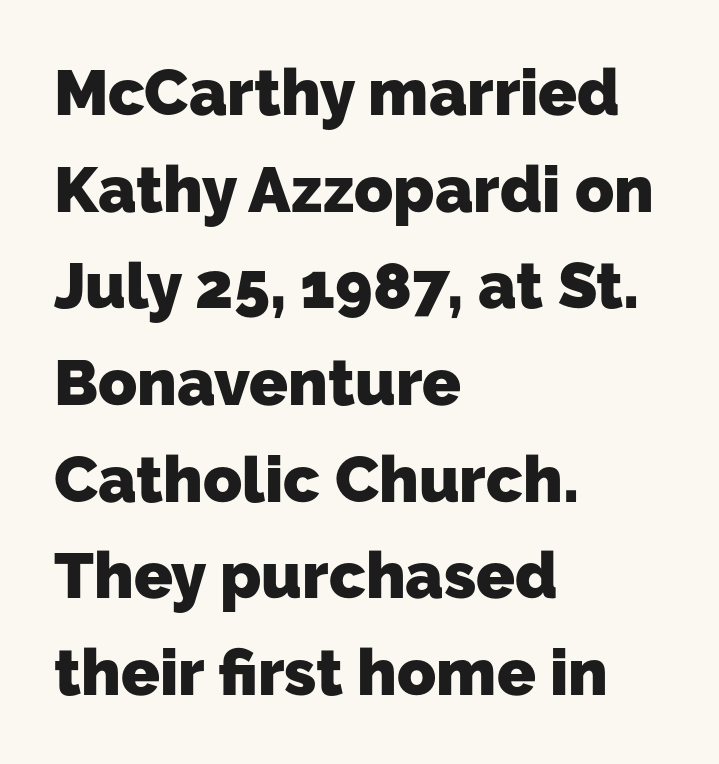
{"serif": "no", "bold": "yes", "weight": "heavy", "width": "normal", "stroke_contrast": "low", "x_height": "medium", "monospaced": "no", "underline": "no", "align": "left", "line_spacing": "normal", "line_spacing_ratio": 1.51, "letter_spacing": "normal", "letter_spacing_em": 0.0, "glyph_px": 64}
